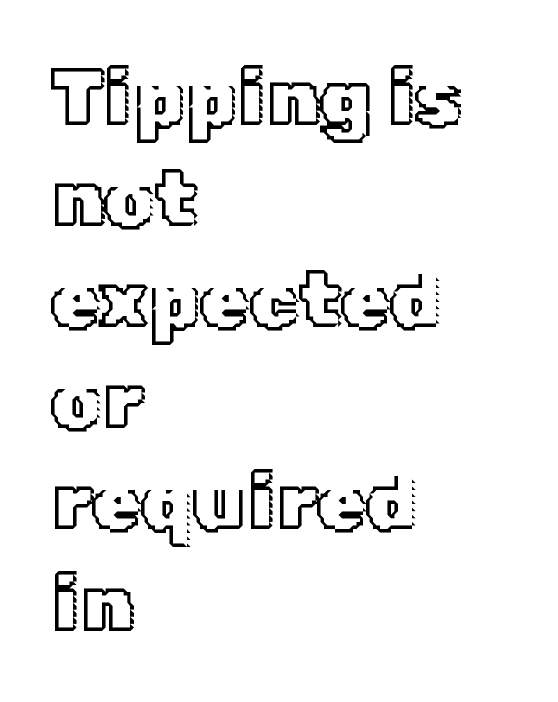
The foot of each line stays bare and open. Each line starts at the same left margin while the right side varies. Reading down the column, the eye jumps a familiar distance to each next line. Looks like regular typesetting: each glyph gets only the width it needs. Words appear dense and cohesive because spacing is normal.
